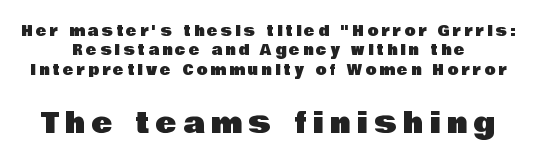
Q: Is the text italic (slanted)? A: No, it is upright.
Q: Is the typeface a serif or a sans-serif typeface? A: Sans-serif.
Q: Is the text underlined? A: No.
Q: Is the spacing between letters normal or unusually wide? A: Unusually wide.
Q: Is the spacing between lines tight, normal or loose? A: Normal.
Q: Which block of text is set in a larger size, the first (top) or the second (bottom)? A: The second (bottom) one.
Q: Width (condensed, normal, or wide)? A: Normal.
Q: Stroke contrast? A: Low.
Q: x-height? A: Large.
Q: Monospaced? A: No.
